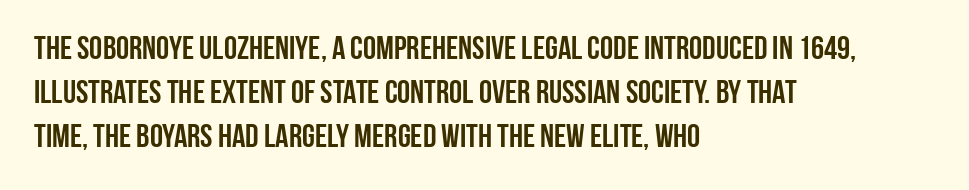
The image shows 33 px condensed sans-serif type, upright; set left-aligned, normal line spacing (1.33x), normal letter spacing, not underlined; low stroke contrast and a large x-height.
